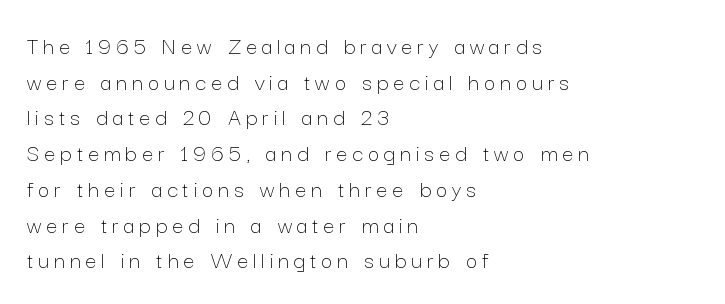
Q: Is the text bold? A: No.
Q: Is the text italic (slanted)? A: No, it is upright.
Q: Is the text underlined? A: No.
Q: How is the paragraph aligned? A: Left-aligned.
Q: Is the spacing between letters normal or unusually wide? A: Unusually wide.
Q: Is the spacing between lines tight, normal or loose? A: Normal.
